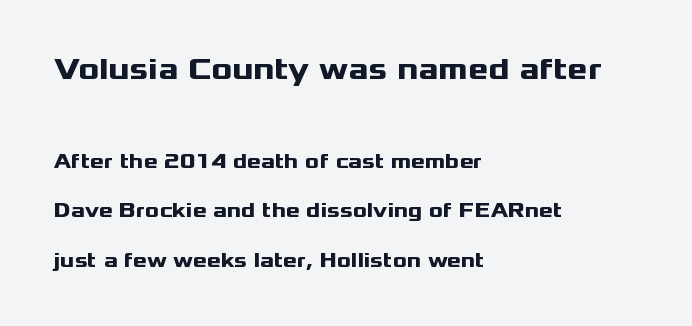
Q: Is the text bold? A: Yes.
Q: Is the text italic (slanted)? A: No, it is upright.
Q: Is the typeface a serif or a sans-serif typeface? A: Sans-serif.
Q: Is the text underlined? A: No.
Q: How is the paragraph aligned? A: Left-aligned.
Q: Is the spacing between letters normal or unusually wide? A: Normal.
Q: Is the spacing between lines tight, normal or loose? A: Loose.
Q: Which block of text is set in a larger size, the first (top) or the second (bottom)? A: The first (top) one.
Q: Width (condensed, normal, or wide)? A: Wide.
Q: Stroke contrast? A: Medium.
Q: x-height? A: Medium.
Q: Monospaced? A: No.
